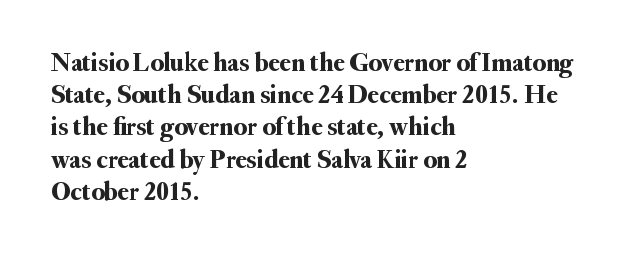
Q: Is the text italic (slanted)? A: No, it is upright.
Q: Is the text underlined? A: No.
Q: How is the paragraph aligned? A: Left-aligned.
Q: Is the spacing between letters normal or unusually wide? A: Normal.
